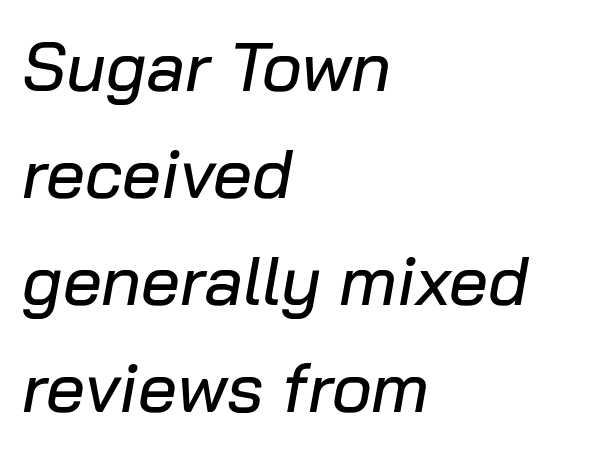
Q: Is the text italic (slanted)? A: Yes, it leans right by about 10 degrees.
Q: Is the text underlined? A: No.
Q: How is the paragraph aligned? A: Left-aligned.
Q: Is the spacing between letters normal or unusually wide? A: Normal.
Q: Is the spacing between lines tight, normal or loose? A: Normal.
Q: Width (condensed, normal, or wide)? A: Normal.
Q: Stroke contrast? A: Low.
Q: x-height? A: Medium.
Q: Monospaced? A: No.
